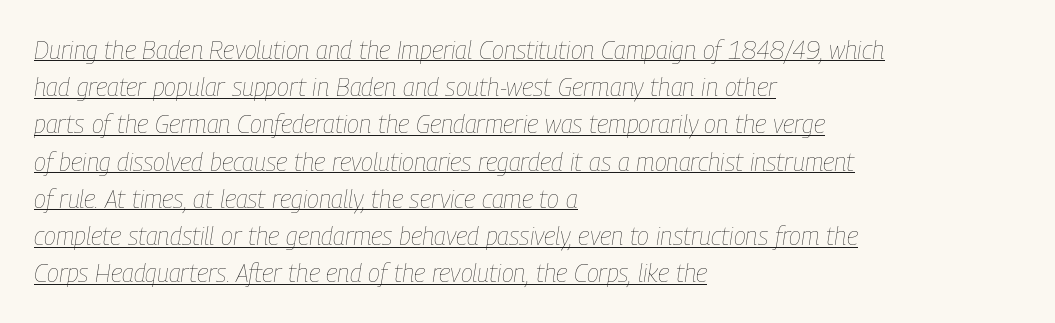
The image shows 25 px text type, italic (leaning right); set left-aligned, normal line spacing (1.49x), normal letter spacing, underlined.
